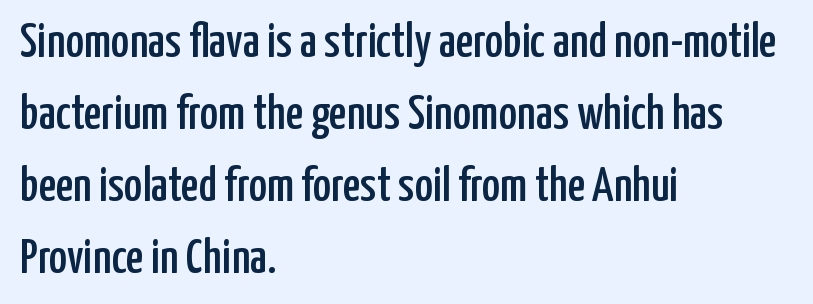
{"serif": "no", "italic": "no", "width": "condensed", "stroke_contrast": "low", "x_height": "medium", "monospaced": "no", "underline": "no", "align": "left", "line_spacing": "normal", "line_spacing_ratio": 1.47, "letter_spacing": "normal", "letter_spacing_em": 0.0, "glyph_px": 49}
